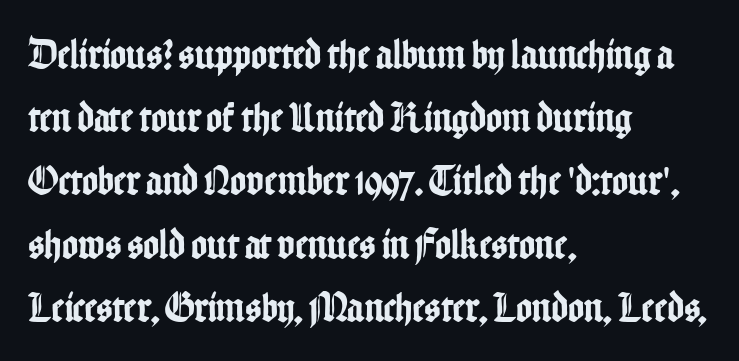
Q: Is the text italic (slanted)? A: No, it is upright.
Q: Is the typeface a serif or a sans-serif typeface? A: Sans-serif.
Q: Is the text underlined? A: No.
Q: How is the paragraph aligned? A: Left-aligned.
Q: Is the spacing between letters normal or unusually wide? A: Normal.
Q: Is the spacing between lines tight, normal or loose? A: Normal.
Q: Width (condensed, normal, or wide)? A: Condensed.
Q: Stroke contrast? A: Low.
Q: x-height? A: Medium.
Q: Monospaced? A: No.
